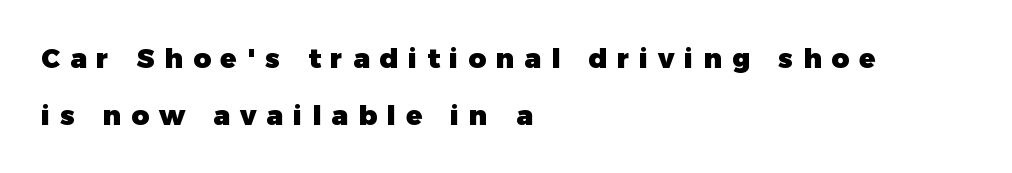
{"italic": "no", "bold": "yes", "underline": "no", "align": "left", "line_spacing": "loose", "line_spacing_ratio": 2.1, "letter_spacing": "wide", "letter_spacing_em": 0.37, "glyph_px": 27}
